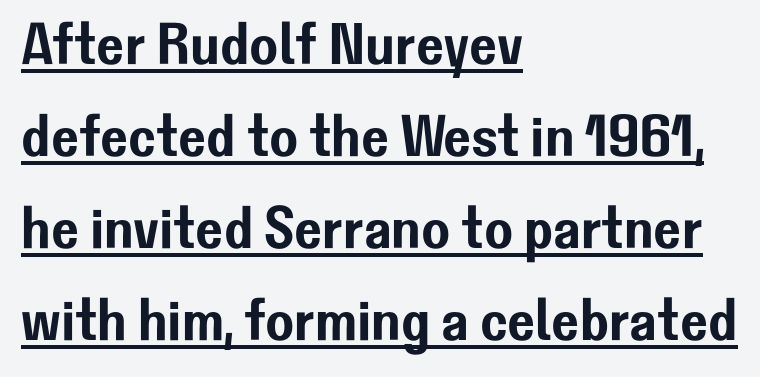
The paragraph shown leans on its left margin. Evenly set lines give the paragraph a standard silhouette. The passage shown is typeset with a sans-serif family. Quick note: underline on.
